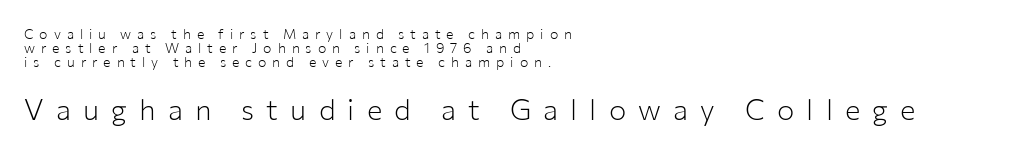
Q: Is the text bold? A: No.
Q: Is the text italic (slanted)? A: No, it is upright.
Q: Is the typeface a serif or a sans-serif typeface? A: Sans-serif.
Q: Is the text underlined? A: No.
Q: How is the paragraph aligned? A: Left-aligned.
Q: Is the spacing between letters normal or unusually wide? A: Unusually wide.
Q: Is the spacing between lines tight, normal or loose? A: Tight.
Q: Which block of text is set in a larger size, the first (top) or the second (bottom)? A: The second (bottom) one.
Q: Width (condensed, normal, or wide)? A: Normal.
Q: Stroke contrast? A: Low.
Q: x-height? A: Medium.
Q: Monospaced? A: No.
